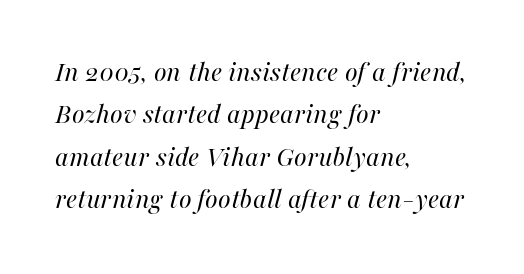
{"italic": "yes", "lean": "right", "slant_degrees": 16, "bold": "no", "weight": "regular", "width": "normal", "stroke_contrast": "high", "x_height": "medium", "monospaced": "no", "underline": "no", "align": "left", "line_spacing": "normal", "line_spacing_ratio": 1.46, "letter_spacing": "normal", "letter_spacing_em": 0.0, "glyph_px": 29}
